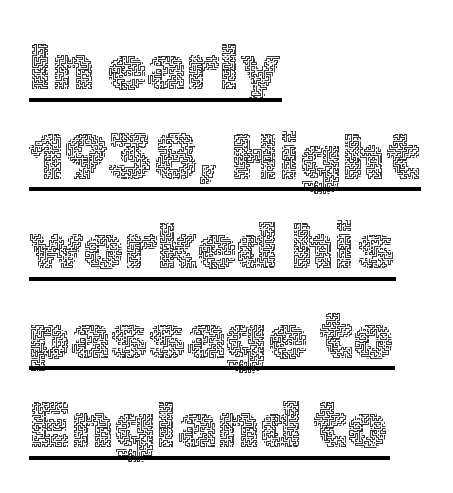
The image shows 64 px thin type, upright; set left-aligned, normal line spacing (1.4x), normal letter spacing, underlined; a medium x-height.
